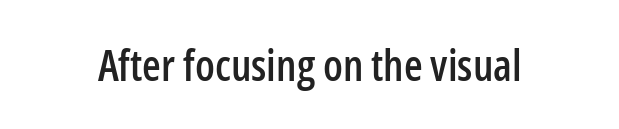
{"serif": "no", "italic": "no", "width": "condensed", "stroke_contrast": "low", "x_height": "medium", "monospaced": "no", "underline": "no", "letter_spacing": "normal", "letter_spacing_em": 0.0, "glyph_px": 43}
